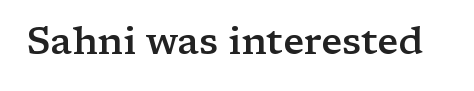
{"serif": "yes", "italic": "no", "bold": "semi", "weight": "semibold", "width": "wide", "stroke_contrast": "low", "x_height": "medium", "monospaced": "no", "underline": "no", "letter_spacing": "normal", "letter_spacing_em": 0.0, "glyph_px": 38}
